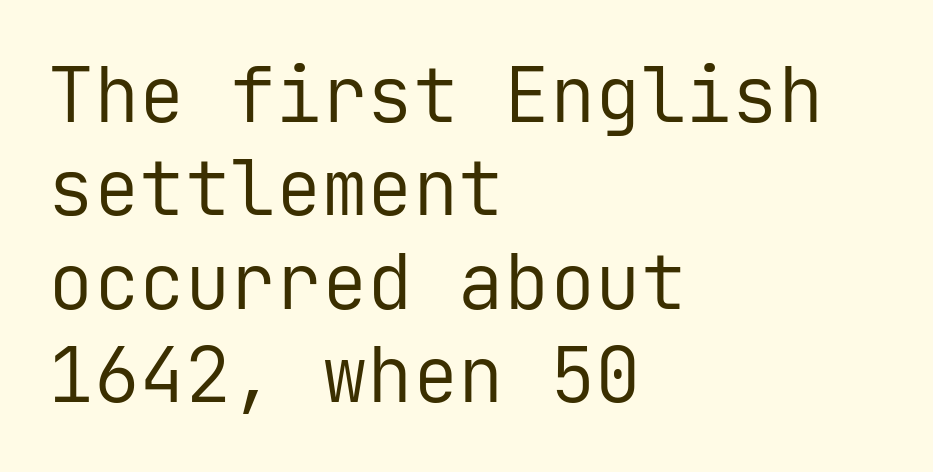
Q: Is the text bold? A: No.
Q: Is the text italic (slanted)? A: No, it is upright.
Q: Is the typeface a serif or a sans-serif typeface? A: Sans-serif.
Q: Is the text underlined? A: No.
Q: How is the paragraph aligned? A: Left-aligned.
Q: Is the spacing between letters normal or unusually wide? A: Normal.
Q: Width (condensed, normal, or wide)? A: Normal.
Q: Stroke contrast? A: Low.
Q: x-height? A: Medium.
Q: Monospaced? A: Yes.
